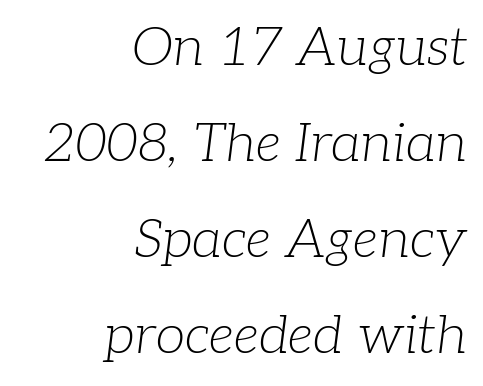
The image shows 54 px light serif type, italic (leaning right); set right-aligned, line spacing 1.78x, normal letter spacing, not underlined; low stroke contrast and a medium x-height.
